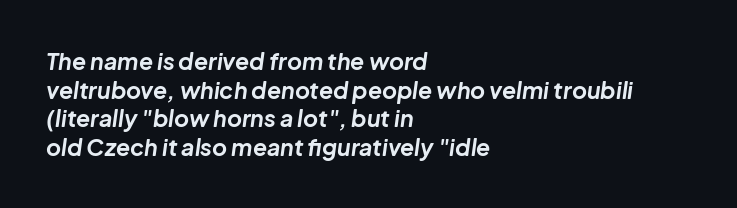
{"italic": "yes", "lean": "right", "slant_degrees": 8, "bold": "yes", "underline": "no", "align": "left", "line_spacing_ratio": 1.24, "letter_spacing": "normal", "letter_spacing_em": 0.0, "glyph_px": 23}
